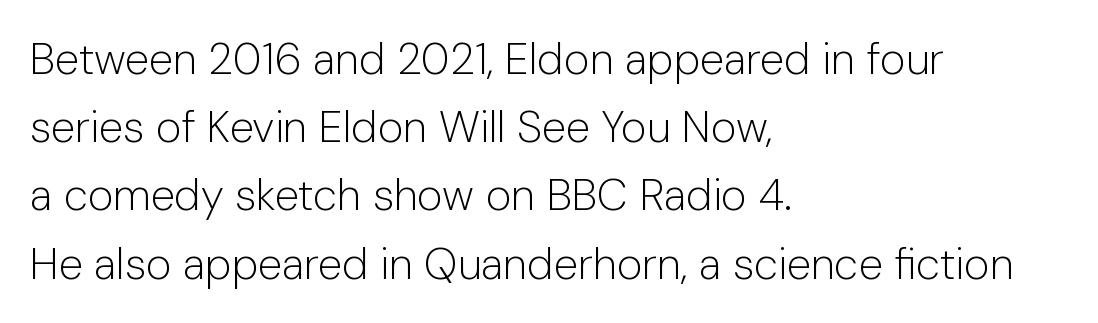
The image shows 44 px light sans-serif type, upright; set left-aligned, normal line spacing (1.55x), normal letter spacing, not underlined; low stroke contrast and a medium x-height.
